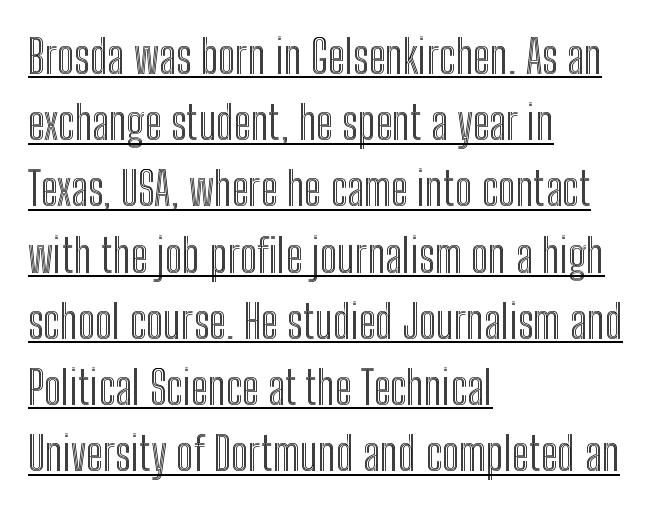
Q: Is the text italic (slanted)? A: No, it is upright.
Q: Is the text underlined? A: Yes.
Q: How is the paragraph aligned? A: Left-aligned.
Q: Is the spacing between letters normal or unusually wide? A: Normal.
Q: Is the spacing between lines tight, normal or loose? A: Normal.
Q: Width (condensed, normal, or wide)? A: Condensed.
Q: x-height? A: Medium.
Q: Monospaced? A: No.
